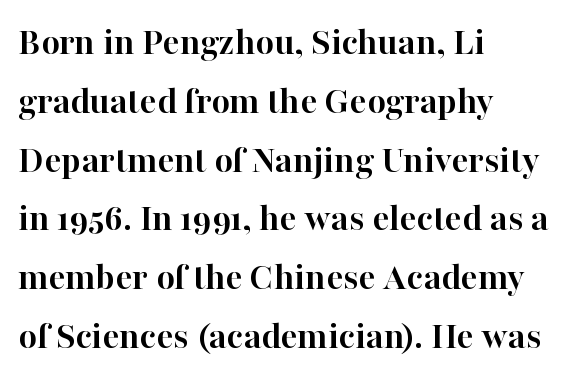
Regarding serifs, this sample has them. When letters stand straight like this, we call the style roman or upright. Only glyphs here, with clear space below each row. The paragraph has a hard left edge and a soft right edge. This is heavy type, rendered in bold. Note the varied advance widths — an 'i' is clearly narrower than an 'm'.
